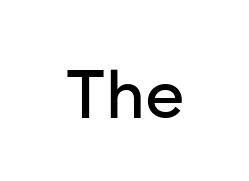
Q: Is the text italic (slanted)? A: No, it is upright.
Q: Is the typeface a serif or a sans-serif typeface? A: Sans-serif.
Q: Is the text underlined? A: No.
Q: Is the spacing between letters normal or unusually wide? A: Normal.
Q: Width (condensed, normal, or wide)? A: Normal.
Q: Stroke contrast? A: Low.
Q: x-height? A: Medium.
Q: Monospaced? A: No.
